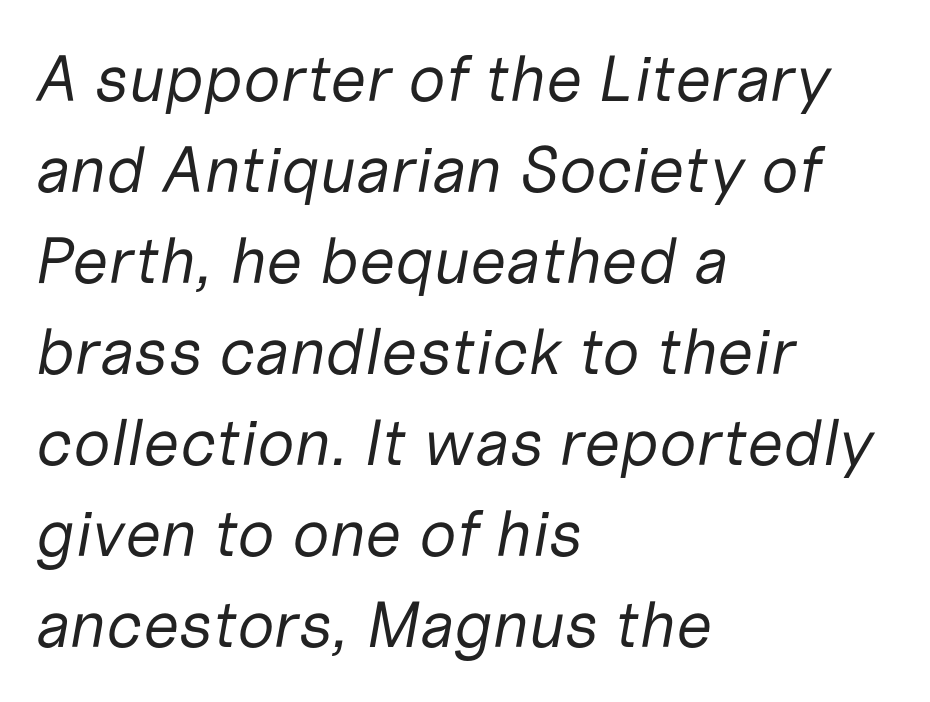
Q: Is the text bold? A: No.
Q: Is the text italic (slanted)? A: Yes, it leans right by about 10 degrees.
Q: Is the text underlined? A: No.
Q: How is the paragraph aligned? A: Left-aligned.
Q: Is the spacing between letters normal or unusually wide? A: Normal.
Q: Is the spacing between lines tight, normal or loose? A: Normal.
Q: Width (condensed, normal, or wide)? A: Normal.
Q: Stroke contrast? A: Low.
Q: x-height? A: Medium.
Q: Monospaced? A: No.
